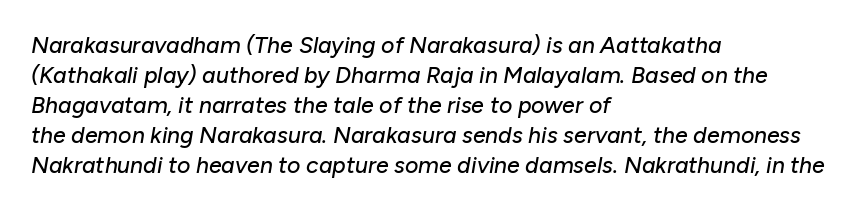
Q: Is the text italic (slanted)? A: Yes, it leans right by about 10 degrees.
Q: Is the text underlined? A: No.
Q: How is the paragraph aligned? A: Left-aligned.
Q: Is the spacing between letters normal or unusually wide? A: Normal.
Q: Is the spacing between lines tight, normal or loose? A: Normal.
